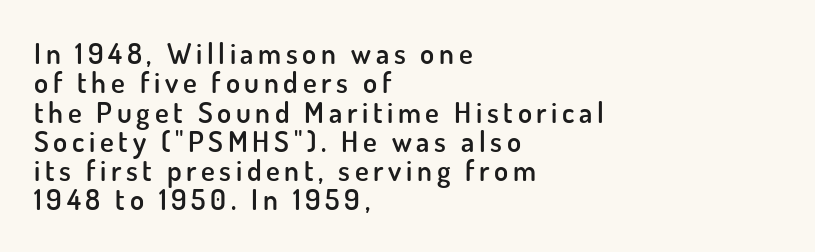
Each letter keeps its own natural width here, so spacing adapts to shape. Style check: upright. Nobody drew a line under any word here. The letters carry no serifs — their stems end cleanly without finishing strokes. Quick note: interline space is minimal. This sample is left-justified, so line endings fall wherever the words run out.
